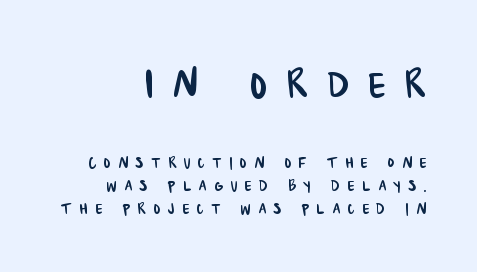
The image shows 51 px condensed sans-serif type; set right-aligned, tight line spacing (1.15x), unusually wide letter spacing (+0.38 em), not underlined; the first (top) block is 2.55x larger; low stroke contrast and a large x-height.
